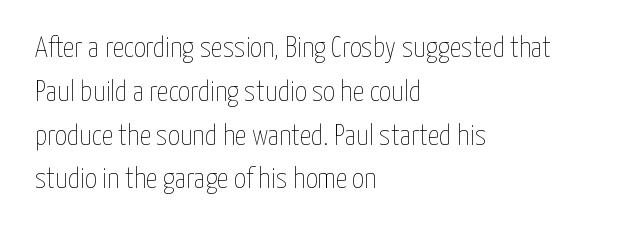
Q: Is the text bold? A: No.
Q: Is the text italic (slanted)? A: No, it is upright.
Q: Is the text underlined? A: No.
Q: How is the paragraph aligned? A: Left-aligned.
Q: Is the spacing between letters normal or unusually wide? A: Normal.
Q: Is the spacing between lines tight, normal or loose? A: Normal.
Q: Width (condensed, normal, or wide)? A: Condensed.
Q: Stroke contrast? A: Low.
Q: x-height? A: Medium.
Q: Monospaced? A: No.
